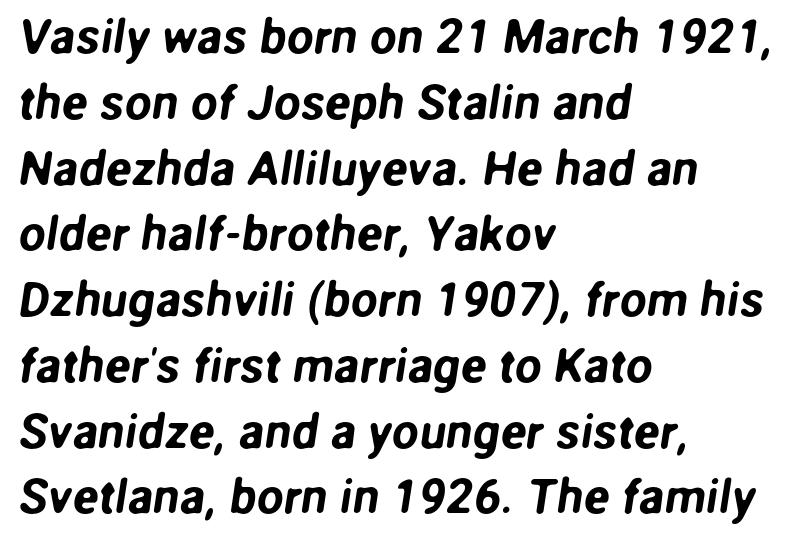
{"serif": "no", "width": "normal", "stroke_contrast": "low", "x_height": "medium", "monospaced": "no", "underline": "no", "align": "left", "line_spacing": "normal", "line_spacing_ratio": 1.37, "letter_spacing": "normal", "letter_spacing_em": 0.0, "glyph_px": 48}
